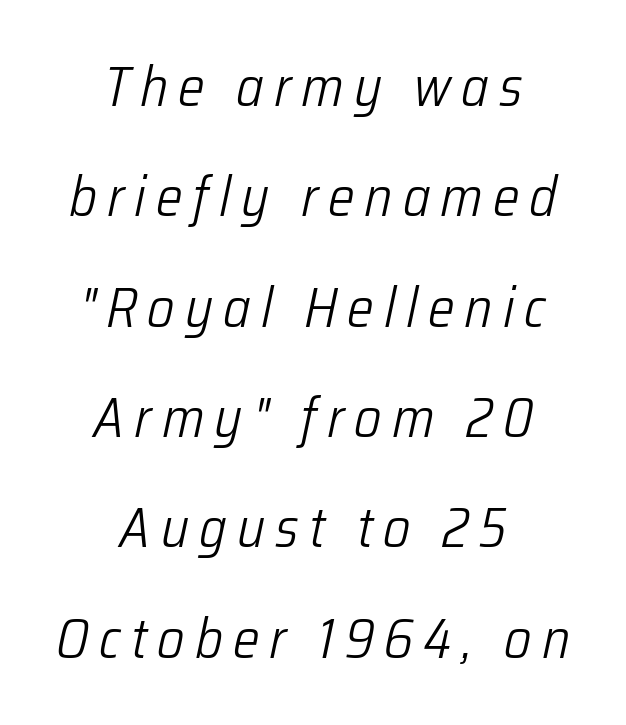
Only glyphs here, with clear space below each row. Is the block centered? Yes — each line is placed symmetrically about the middle. There's an unmistakable incline to the writing here. Quick note: interline space is abundant. Weight: in the light-to-regular range. Is this a fixed-width face? No — the glyphs have proportional, varying widths.
